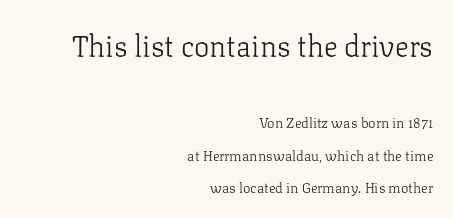
The image shows 29 px light serif type, upright; set right-aligned, loose line spacing (2.31x), normal letter spacing, not underlined; the first (top) block is 2.07x larger; low stroke contrast and a medium x-height.
